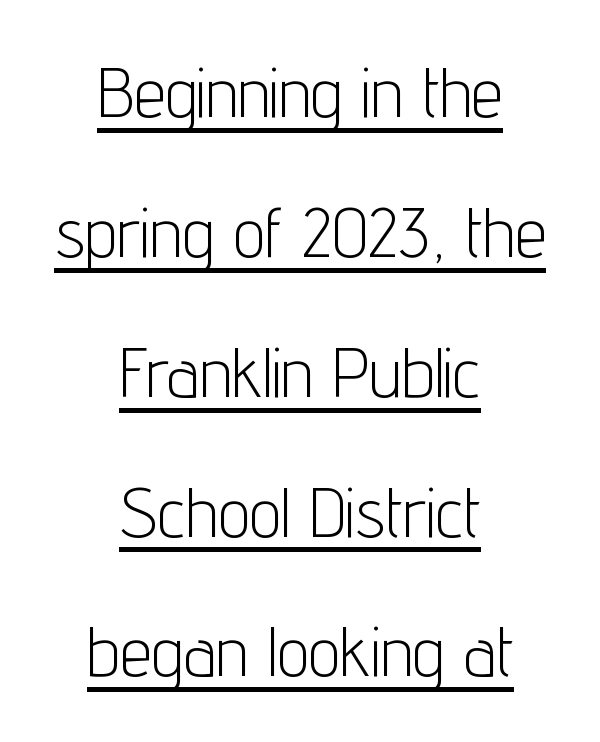
The type is set solid horizontally, with unmodified tracking. This is underlined copy, the kind a proofreader might mark for attention. The rendering uses natural spacing where letterforms have individual widths. The setting favours the middle, as headings and verse often do. Serif or sans? Sans — the stroke terminals are bare.
